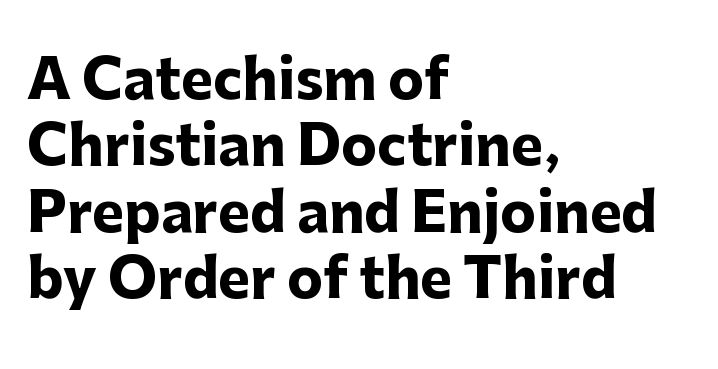
Q: Is the text bold? A: Yes.
Q: Is the text italic (slanted)? A: No, it is upright.
Q: Is the typeface a serif or a sans-serif typeface? A: Sans-serif.
Q: Is the text underlined? A: No.
Q: How is the paragraph aligned? A: Left-aligned.
Q: Is the spacing between letters normal or unusually wide? A: Normal.
Q: Width (condensed, normal, or wide)? A: Normal.
Q: Stroke contrast? A: Low.
Q: x-height? A: Medium.
Q: Monospaced? A: No.
